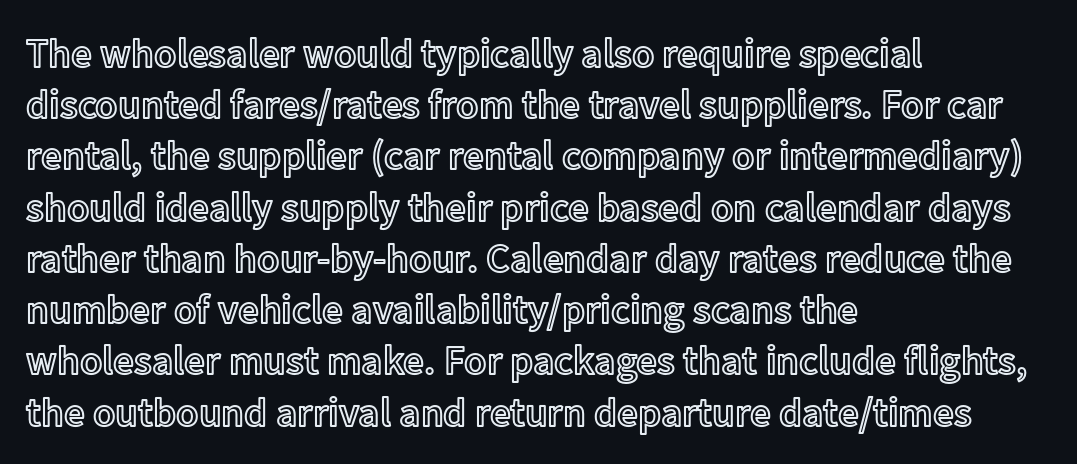
{"italic": "no", "width": "normal", "x_height": "medium", "monospaced": "no", "underline": "no", "align": "left", "line_spacing": "normal", "line_spacing_ratio": 1.25, "letter_spacing": "normal", "letter_spacing_em": 0.0, "glyph_px": 41}
